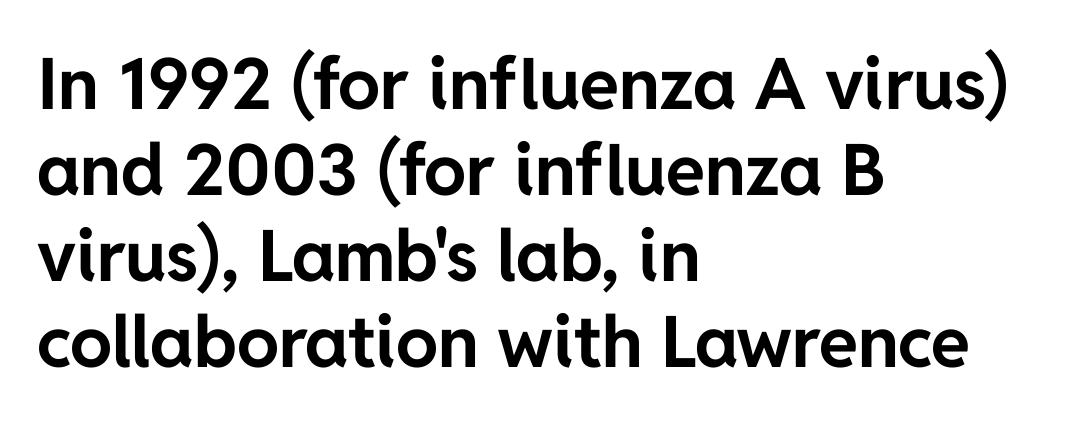
{"serif": "no", "italic": "no", "bold": "yes", "weight": "bold", "width": "normal", "stroke_contrast": "low", "x_height": "medium", "monospaced": "no", "underline": "no", "align": "left", "line_spacing_ratio": 1.21, "letter_spacing": "normal", "letter_spacing_em": 0.0, "glyph_px": 71}
